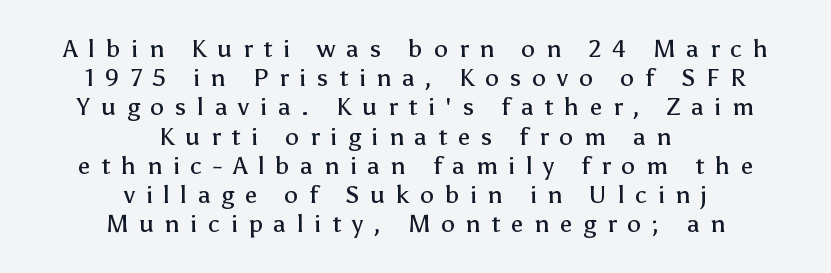
Q: Is the text bold? A: No.
Q: Is the text italic (slanted)? A: No, it is upright.
Q: Is the text underlined? A: No.
Q: How is the paragraph aligned? A: Centered.
Q: Is the spacing between letters normal or unusually wide? A: Unusually wide.
